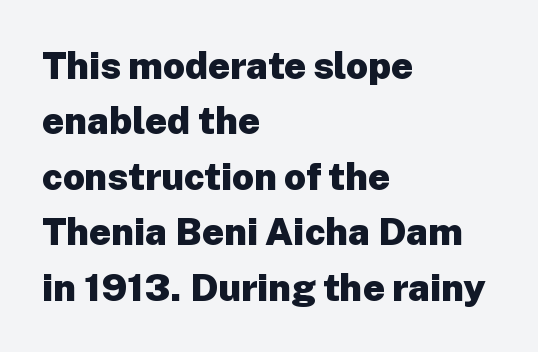
{"serif": "no", "italic": "no", "bold": "yes", "weight": "heavy", "width": "normal", "stroke_contrast": "low", "x_height": "medium", "monospaced": "no", "underline": "no", "align": "left", "line_spacing": "normal", "line_spacing_ratio": 1.46, "letter_spacing": "normal", "letter_spacing_em": 0.0, "glyph_px": 38}
